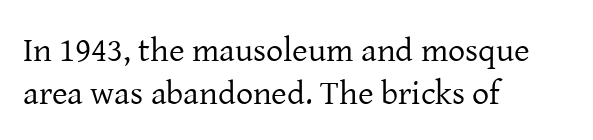
{"serif": "yes", "italic": "no", "bold": "no", "weight": "regular", "width": "normal", "stroke_contrast": "low", "x_height": "medium", "monospaced": "no", "underline": "no", "align": "left", "line_spacing": "normal", "line_spacing_ratio": 1.26, "letter_spacing": "normal", "letter_spacing_em": 0.0, "glyph_px": 34}
